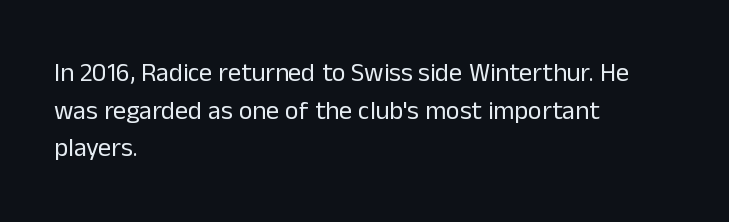
{"italic": "no", "bold": "no", "underline": "no", "align": "left", "line_spacing": "normal", "line_spacing_ratio": 1.45, "letter_spacing": "normal", "letter_spacing_em": 0.0, "glyph_px": 26}
